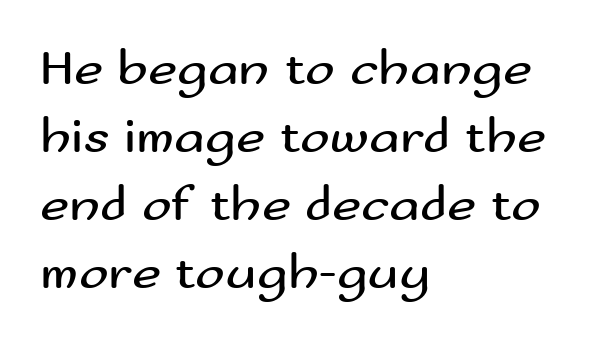
The image shows 50 px regular-weight, wide sans-serif type, upright; set left-aligned, normal line spacing (1.36x), normal letter spacing, not underlined; medium stroke contrast and a small x-height.
